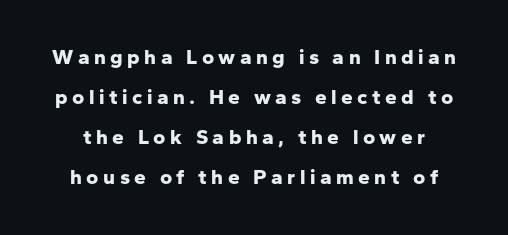
Q: Is the text bold? A: Yes.
Q: Is the text italic (slanted)? A: No, it is upright.
Q: Is the text underlined? A: No.
Q: Is the spacing between letters normal or unusually wide? A: Unusually wide.
Q: Is the spacing between lines tight, normal or loose? A: Loose.
